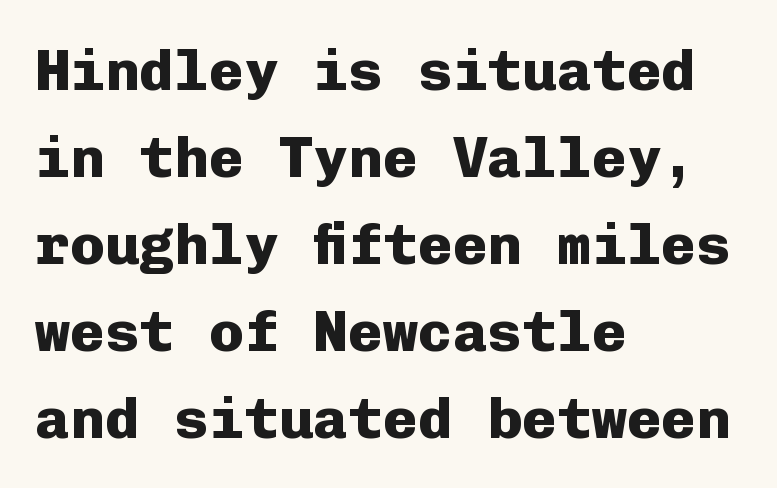
The image shows 58 px heavy sans-serif type, upright, monospaced; set left-aligned, normal line spacing (1.5x), normal letter spacing, not underlined; low stroke contrast and a medium x-height.
